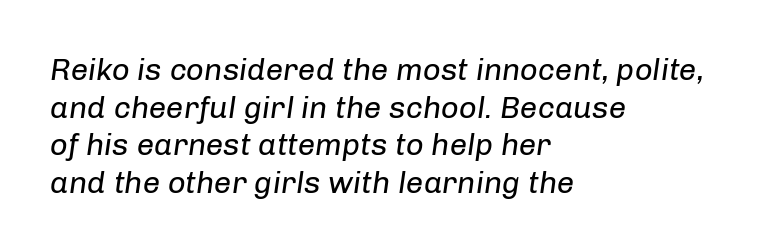
Q: Is the text bold? A: No.
Q: Is the text italic (slanted)? A: Yes, it leans right by about 8 degrees.
Q: Is the text underlined? A: No.
Q: How is the paragraph aligned? A: Left-aligned.
Q: Is the spacing between letters normal or unusually wide? A: Normal.
Q: Width (condensed, normal, or wide)? A: Normal.
Q: Stroke contrast? A: Low.
Q: x-height? A: Medium.
Q: Monospaced? A: No.
